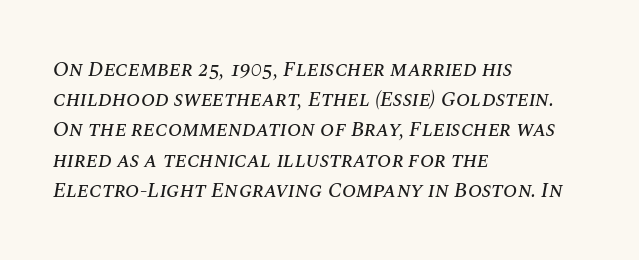
The glyphs look as if they've been sheared to an angle. Has an underline been added? It has not. The paragraph has a hard left edge and a soft right edge. How are the letters spaced? Ordinarily, with no added tracking. In terms of leading, this rendering sits right in the middle.
